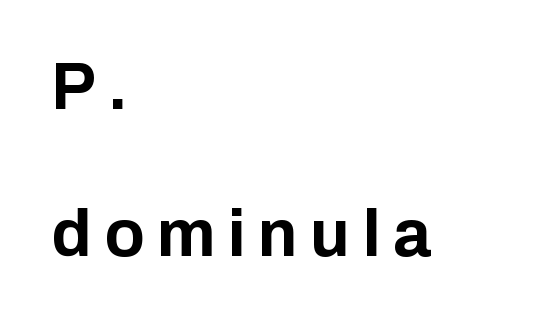
Posture: upright roman. The typesetter chose a ragged-right arrangement here. The glyphs are unaccompanied by any horizontal stroke below them. A dark, heavy texture on the line: the type is bold. What kind of face is this? One without serifs — a sans.
